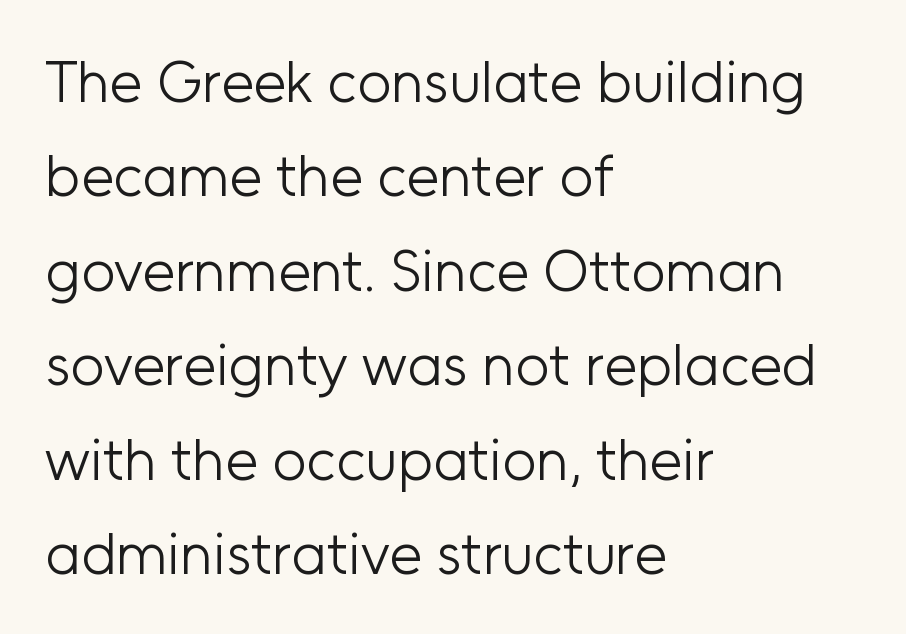
Compared with a centered layout, this one pins lines to the left instead. The gaps between neighbouring characters are ordinary and unremarkable. A clean baseline with only descenders dipping below it. Type style note: lacks serifs. Compared with typical paragraphs, the rows here are spaced about the same.
